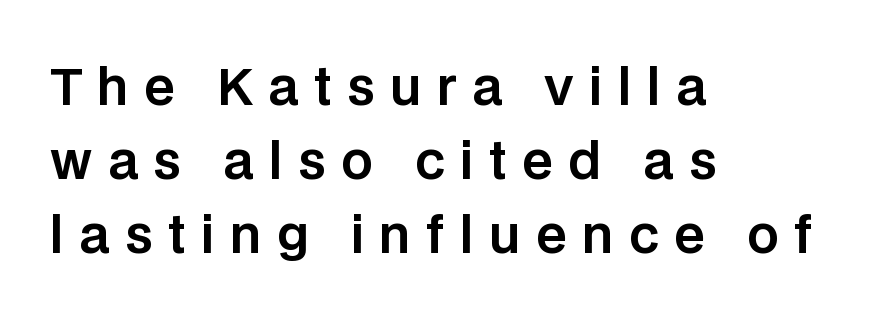
{"serif": "no", "italic": "no", "width": "normal", "stroke_contrast": "low", "x_height": "large", "monospaced": "no", "underline": "no", "align": "left", "line_spacing": "normal", "line_spacing_ratio": 1.48, "letter_spacing": "wide", "letter_spacing_em": 0.31, "glyph_px": 50}
